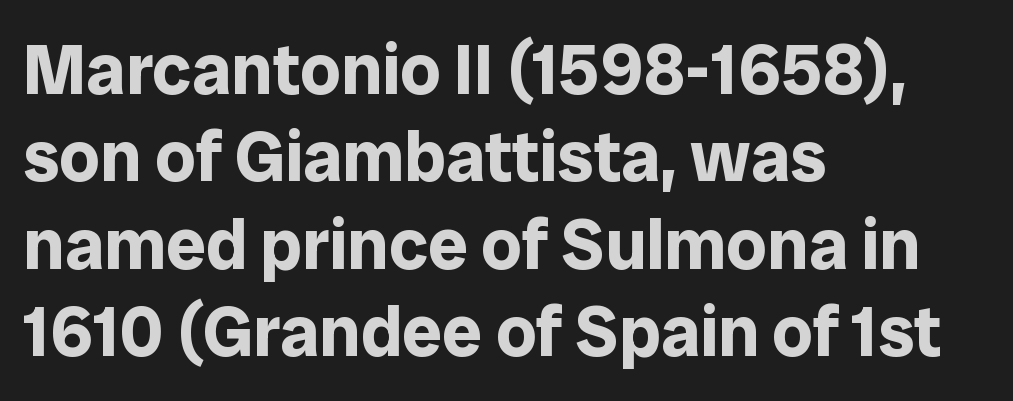
Q: Is the text bold? A: Yes.
Q: Is the text italic (slanted)? A: No, it is upright.
Q: Is the typeface a serif or a sans-serif typeface? A: Sans-serif.
Q: Is the text underlined? A: No.
Q: How is the paragraph aligned? A: Left-aligned.
Q: Is the spacing between letters normal or unusually wide? A: Normal.
Q: Width (condensed, normal, or wide)? A: Normal.
Q: Stroke contrast? A: Low.
Q: x-height? A: Medium.
Q: Monospaced? A: No.
